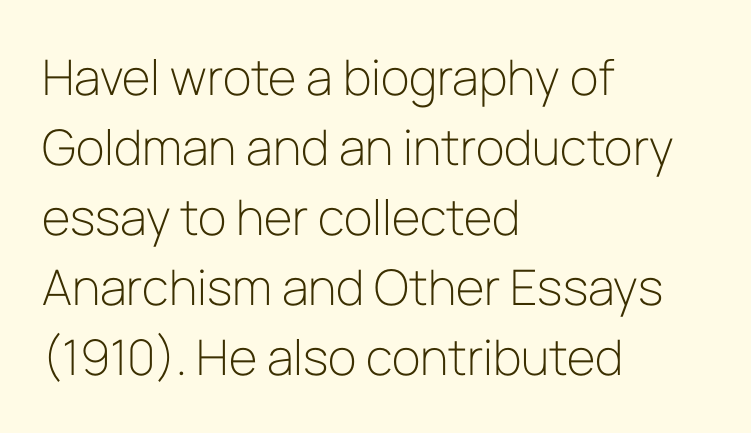
{"serif": "no", "italic": "no", "bold": "no", "weight": "light", "width": "normal", "stroke_contrast": "low", "x_height": "medium", "monospaced": "no", "underline": "no", "align": "left", "line_spacing": "normal", "line_spacing_ratio": 1.43, "letter_spacing": "normal", "letter_spacing_em": 0.0, "glyph_px": 49}
